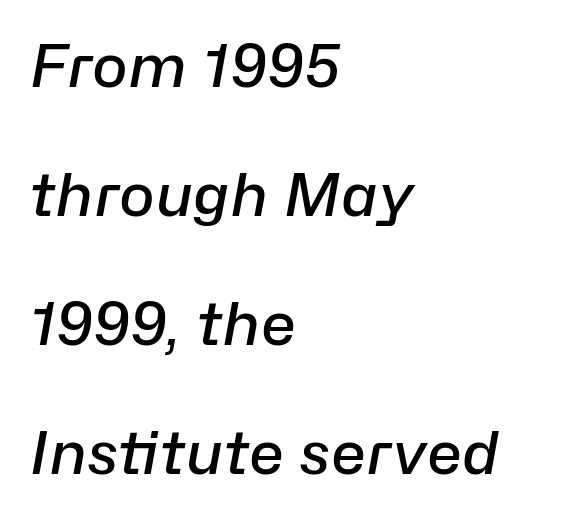
Tall strokes in this sample are angled rather than plumb. A clean baseline with only descenders dipping below it. Loosely led — the rows are spread out. Each word holds together tightly as a unit, with standard inter-letter gaps. The rendering uses natural spacing where letterforms have individual widths.
